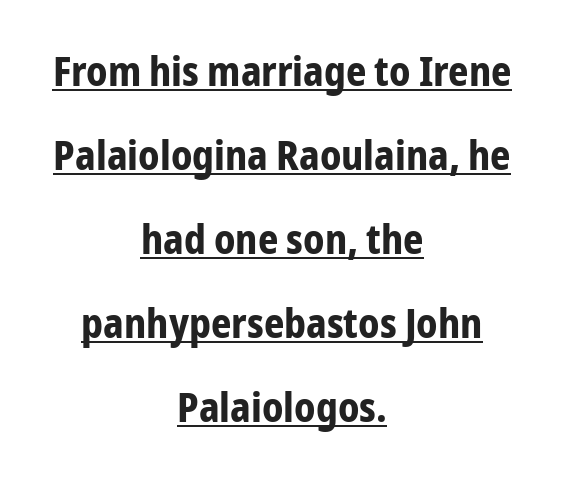
Q: Is the text bold? A: Yes.
Q: Is the text italic (slanted)? A: No, it is upright.
Q: Is the typeface a serif or a sans-serif typeface? A: Sans-serif.
Q: Is the text underlined? A: Yes.
Q: How is the paragraph aligned? A: Centered.
Q: Is the spacing between letters normal or unusually wide? A: Normal.
Q: Is the spacing between lines tight, normal or loose? A: Loose.
Q: Width (condensed, normal, or wide)? A: Condensed.
Q: Stroke contrast? A: Low.
Q: x-height? A: Medium.
Q: Monospaced? A: No.
